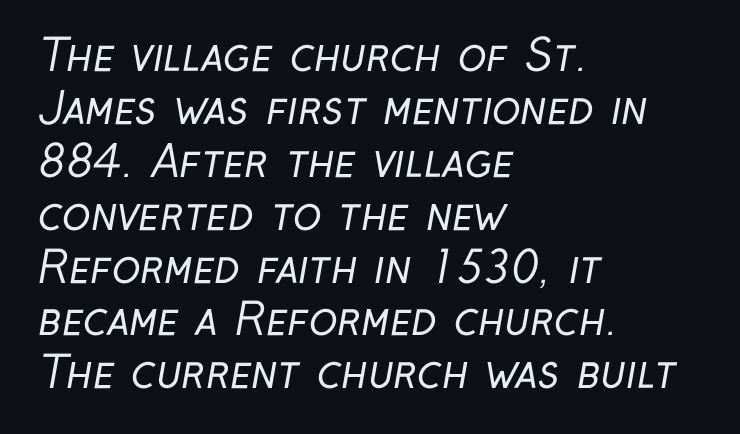
The image shows 43 px regular-weight, condensed sans-serif type; set left-aligned, line spacing 1.23x, normal letter spacing, not underlined; low stroke contrast and a medium x-height.
